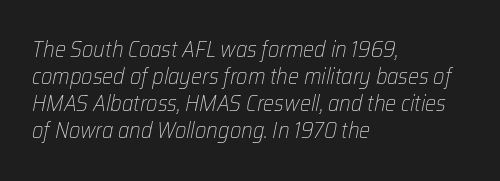
This rendering features lettering with no underline. Stroke mass is kept to a normal reading level or below. The ragged edge is on the right, which tells us the setting is flush left. The letters are slanted; this is an italic face. These lines keep a tight, regular rhythm from letter to letter.
